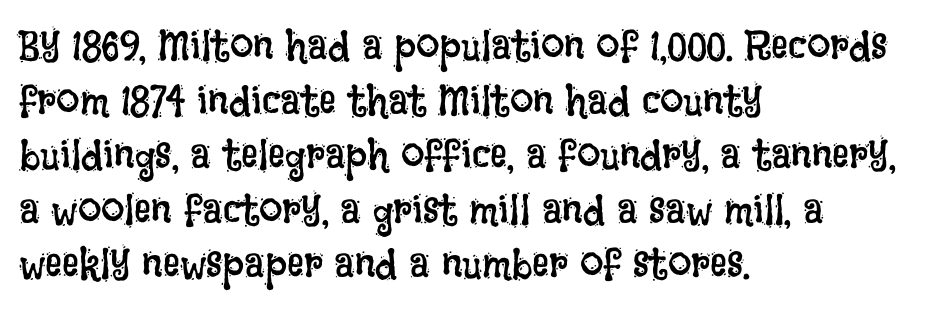
The line-height multiplier appears to be the usual default. The string is rendered with underlining switched off. This sample uses plain, unmodified letter spacing. The typesetting does not lean heavy: it is not bold. Typeset ragged right — the left edge is the straight one.
